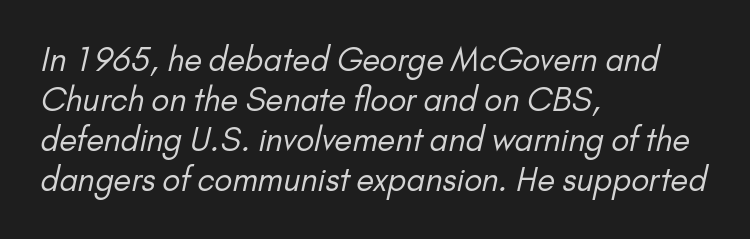
{"serif": "no", "bold": "no", "weight": "regular", "width": "normal", "stroke_contrast": "low", "x_height": "small", "monospaced": "no", "underline": "no", "align": "left", "line_spacing": "normal", "line_spacing_ratio": 1.25, "letter_spacing": "normal", "letter_spacing_em": 0.0, "glyph_px": 32}
